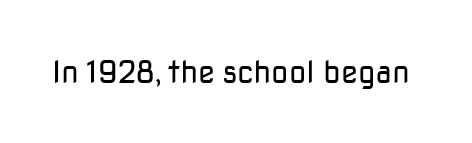
{"serif": "no", "italic": "no", "bold": "no", "weight": "regular", "width": "normal", "stroke_contrast": "low", "x_height": "medium", "monospaced": "no", "underline": "no", "letter_spacing": "normal", "letter_spacing_em": 0.0, "glyph_px": 31}
